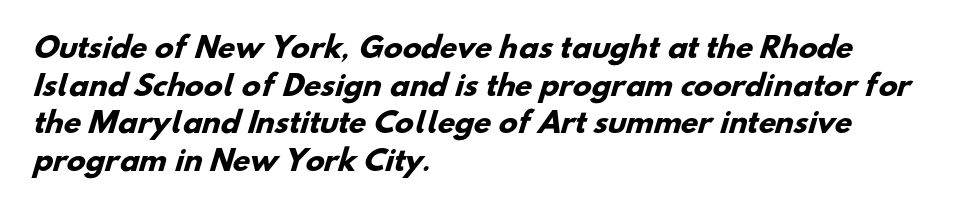
Q: Is the text bold? A: Yes.
Q: Is the typeface a serif or a sans-serif typeface? A: Sans-serif.
Q: Is the text underlined? A: No.
Q: How is the paragraph aligned? A: Left-aligned.
Q: Is the spacing between letters normal or unusually wide? A: Normal.
Q: Is the spacing between lines tight, normal or loose? A: Normal.
Q: Width (condensed, normal, or wide)? A: Normal.
Q: Stroke contrast? A: Low.
Q: x-height? A: Small.
Q: Monospaced? A: No.
